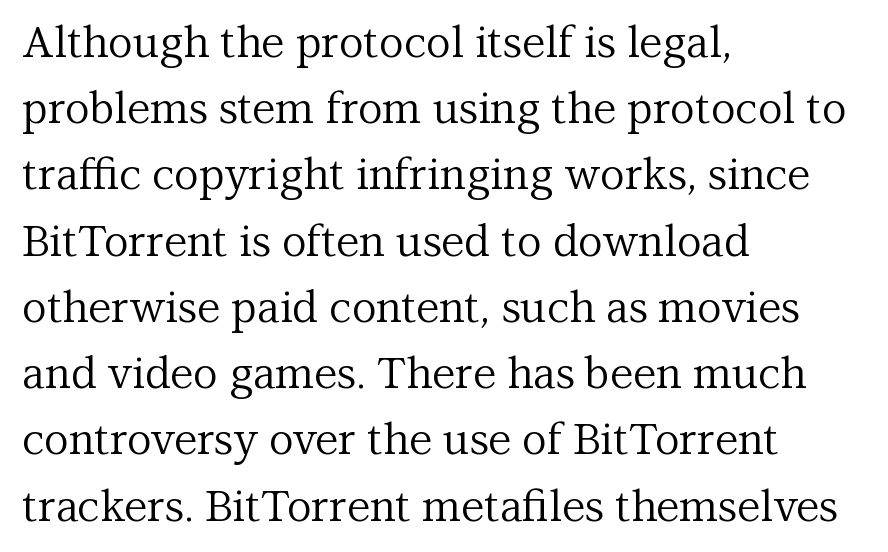
{"serif": "yes", "italic": "no", "bold": "no", "weight": "regular", "width": "normal", "stroke_contrast": "medium", "x_height": "medium", "monospaced": "no", "underline": "no", "align": "left", "line_spacing": "normal", "line_spacing_ratio": 1.54, "letter_spacing": "normal", "letter_spacing_em": 0.0, "glyph_px": 43}
